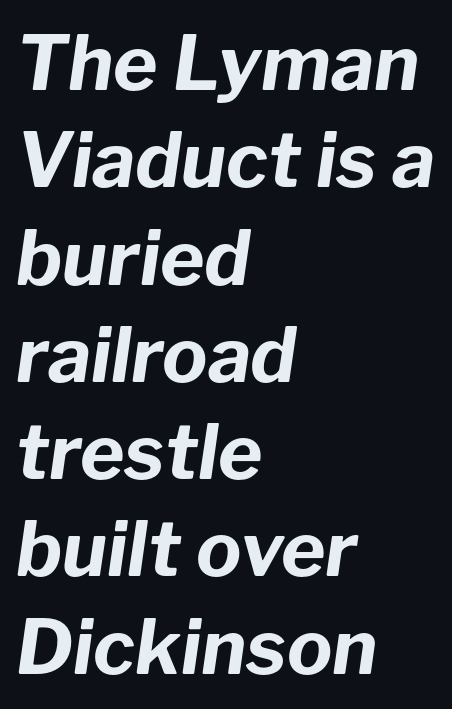
Q: Is the text bold? A: Yes.
Q: Is the text italic (slanted)? A: Yes, it leans right by about 8 degrees.
Q: Is the text underlined? A: No.
Q: How is the paragraph aligned? A: Left-aligned.
Q: Is the spacing between letters normal or unusually wide? A: Normal.
Q: Is the spacing between lines tight, normal or loose? A: Normal.
Q: Width (condensed, normal, or wide)? A: Normal.
Q: Stroke contrast? A: Low.
Q: x-height? A: Medium.
Q: Monospaced? A: No.
